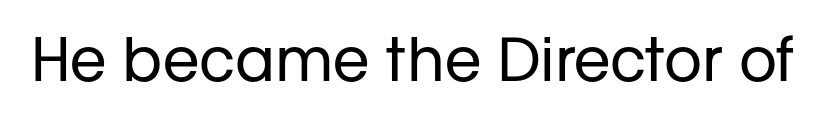
{"serif": "no", "italic": "no", "bold": "no", "weight": "regular", "width": "normal", "stroke_contrast": "low", "x_height": "medium", "monospaced": "no", "underline": "no", "letter_spacing": "normal", "letter_spacing_em": 0.0, "glyph_px": 59}
